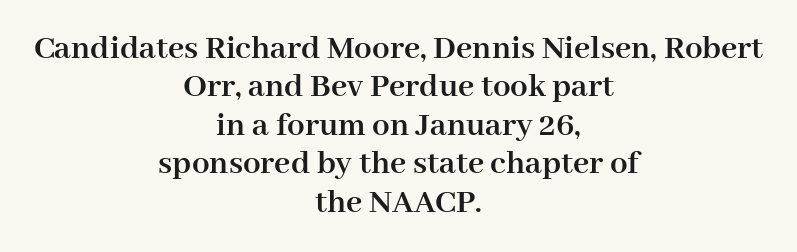
{"serif": "yes", "italic": "no", "bold": "yes", "weight": "semibold", "width": "normal", "stroke_contrast": "high", "x_height": "medium", "monospaced": "no", "underline": "no", "align": "center", "line_spacing": "tight", "line_spacing_ratio": 1.1, "letter_spacing": "normal", "letter_spacing_em": 0.0, "glyph_px": 35}
